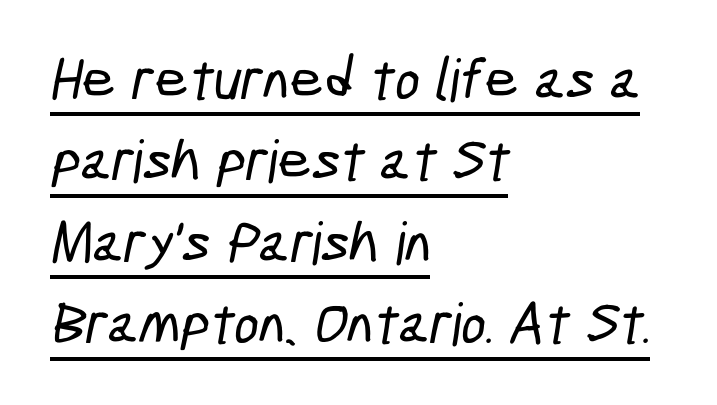
What kind of face is this? One without serifs — a sans. One-word summary of the alignment: left. Line spacing here is normal. The face used here is rendered with its standard letterfit. Emphasis is given by a line drawn under the lettering.
